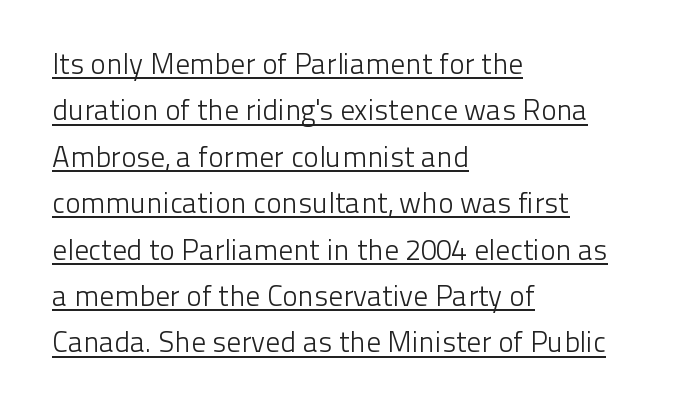
Q: Is the text bold? A: No.
Q: Is the text italic (slanted)? A: No, it is upright.
Q: Is the typeface a serif or a sans-serif typeface? A: Sans-serif.
Q: Is the text underlined? A: Yes.
Q: How is the paragraph aligned? A: Left-aligned.
Q: Is the spacing between letters normal or unusually wide? A: Normal.
Q: Is the spacing between lines tight, normal or loose? A: Normal.
Q: Width (condensed, normal, or wide)? A: Normal.
Q: Stroke contrast? A: Low.
Q: x-height? A: Medium.
Q: Monospaced? A: No.
